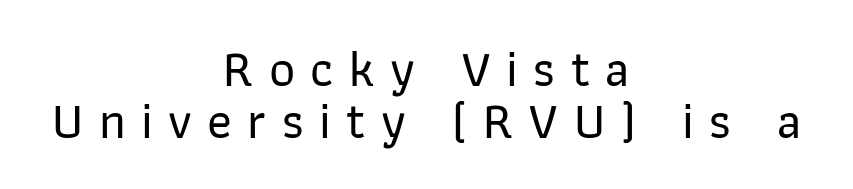
{"serif": "no", "italic": "no", "width": "normal", "stroke_contrast": "low", "x_height": "medium", "monospaced": "no", "underline": "no", "align": "center", "line_spacing": "tight", "line_spacing_ratio": 1.02, "letter_spacing": "wide", "letter_spacing_em": 0.3, "glyph_px": 51}
